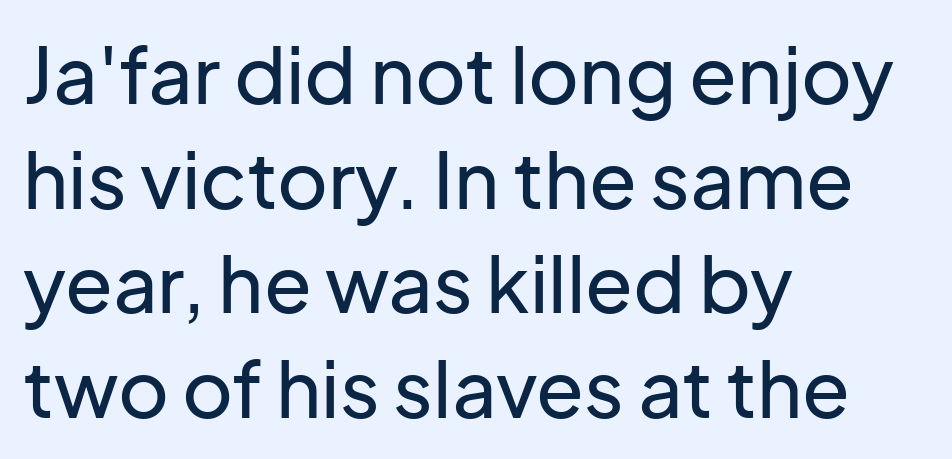
{"serif": "no", "italic": "no", "width": "normal", "stroke_contrast": "low", "x_height": "medium", "monospaced": "no", "underline": "no", "align": "left", "line_spacing": "normal", "line_spacing_ratio": 1.34, "letter_spacing": "normal", "letter_spacing_em": 0.0, "glyph_px": 78}
